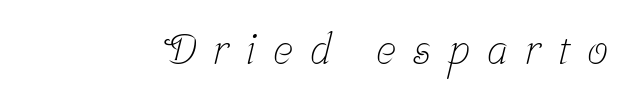
Q: Is the text bold? A: No.
Q: Is the typeface a serif or a sans-serif typeface? A: Serif.
Q: Is the text underlined? A: No.
Q: Is the spacing between letters normal or unusually wide? A: Unusually wide.
Q: Width (condensed, normal, or wide)? A: Condensed.
Q: Stroke contrast? A: Low.
Q: x-height? A: Medium.
Q: Monospaced? A: No.
